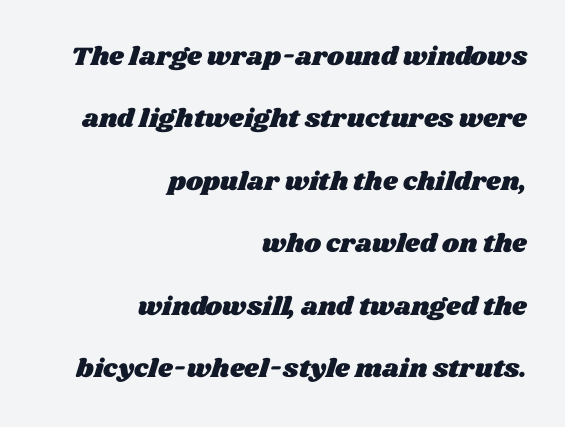
The image shows 26 px text type; set right-aligned, loose line spacing (2.4x), normal letter spacing, not underlined.
